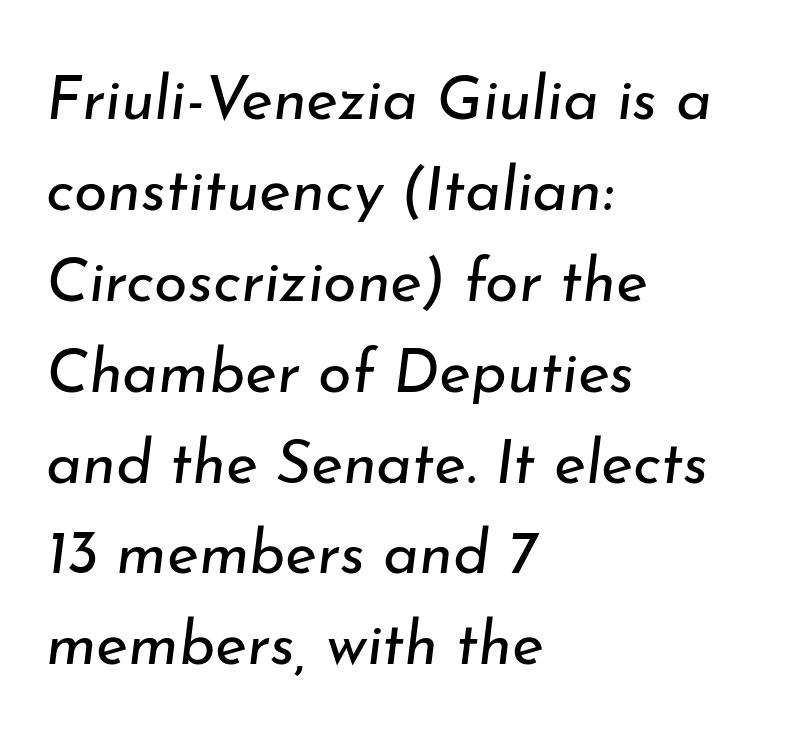
Q: Is the text bold? A: No.
Q: Is the text italic (slanted)? A: Yes, it leans right by about 7 degrees.
Q: Is the text underlined? A: No.
Q: How is the paragraph aligned? A: Left-aligned.
Q: Is the spacing between letters normal or unusually wide? A: Normal.
Q: Is the spacing between lines tight, normal or loose? A: Normal.
Q: Width (condensed, normal, or wide)? A: Normal.
Q: Stroke contrast? A: Low.
Q: x-height? A: Small.
Q: Monospaced? A: No.
